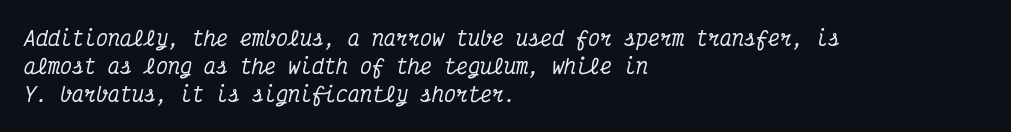
{"italic": "yes", "lean": "right", "slant_degrees": 12, "underline": "no", "align": "left", "line_spacing": "normal", "line_spacing_ratio": 1.41, "letter_spacing": "normal", "letter_spacing_em": 0.0, "glyph_px": 20}
